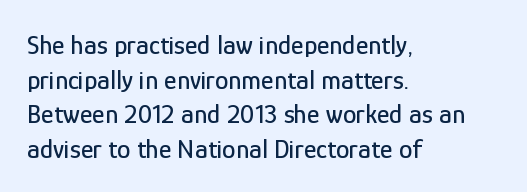
Q: Is the text italic (slanted)? A: No, it is upright.
Q: Is the text underlined? A: No.
Q: How is the paragraph aligned? A: Left-aligned.
Q: Is the spacing between letters normal or unusually wide? A: Normal.
Q: Is the spacing between lines tight, normal or loose? A: Normal.
